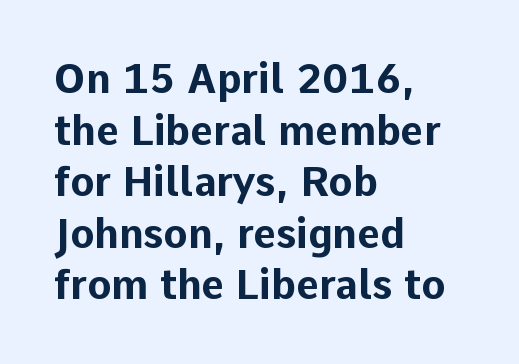
The text was rendered using a sans face with plain stroke endings. The foot of each line stays bare and open. The passage shown stacks its lines at a standard gap. Note the varied advance widths — an 'i' is clearly narrower than an 'm'.
